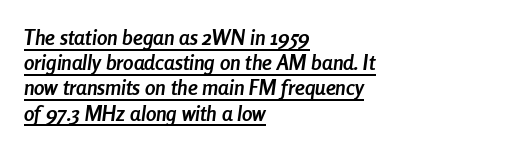
The image shows 21 px bold type, italic (leaning right); set left-aligned, line spacing 1.2x, normal letter spacing, underlined.
